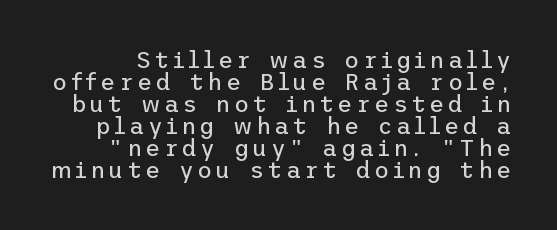
The image shows 23 px text type, upright; set tight line spacing (0.96x), not underlined.
